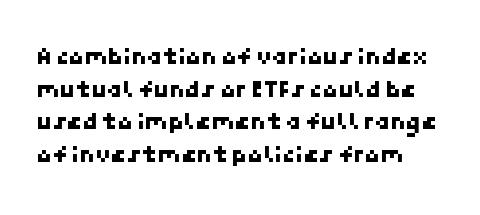
{"underline": "no", "line_spacing": "normal", "line_spacing_ratio": 1.31, "letter_spacing": "normal", "letter_spacing_em": 0.0, "glyph_px": 25}
